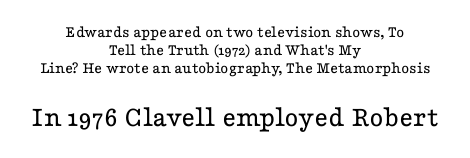
Q: Is the text bold? A: No.
Q: Is the text italic (slanted)? A: No, it is upright.
Q: Is the typeface a serif or a sans-serif typeface? A: Serif.
Q: Is the text underlined? A: No.
Q: How is the paragraph aligned? A: Centered.
Q: Is the spacing between letters normal or unusually wide? A: Normal.
Q: Is the spacing between lines tight, normal or loose? A: Tight.
Q: Which block of text is set in a larger size, the first (top) or the second (bottom)? A: The second (bottom) one.
Q: Width (condensed, normal, or wide)? A: Wide.
Q: Stroke contrast? A: Low.
Q: x-height? A: Medium.
Q: Monospaced? A: No.
